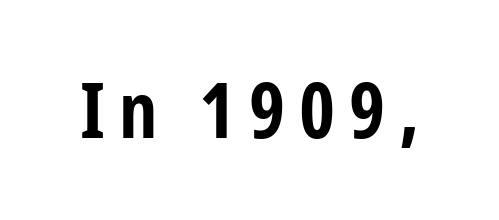
{"serif": "no", "italic": "no", "bold": "yes", "weight": "bold", "width": "condensed", "stroke_contrast": "low", "x_height": "medium", "monospaced": "no", "underline": "no", "glyph_px": 77}
